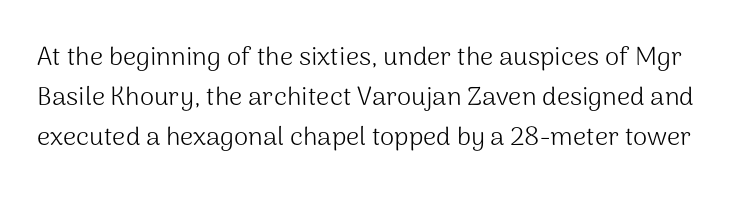
Q: Is the text bold? A: No.
Q: Is the text italic (slanted)? A: No, it is upright.
Q: Is the text underlined? A: No.
Q: Is the spacing between letters normal or unusually wide? A: Normal.
Q: Is the spacing between lines tight, normal or loose? A: Normal.
